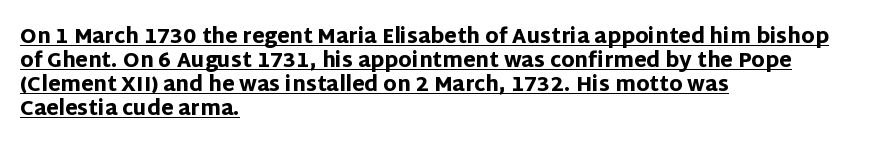
{"italic": "no", "bold": "yes", "underline": "yes", "align": "left", "line_spacing_ratio": 1.2, "letter_spacing": "normal", "letter_spacing_em": 0.0, "glyph_px": 20}
